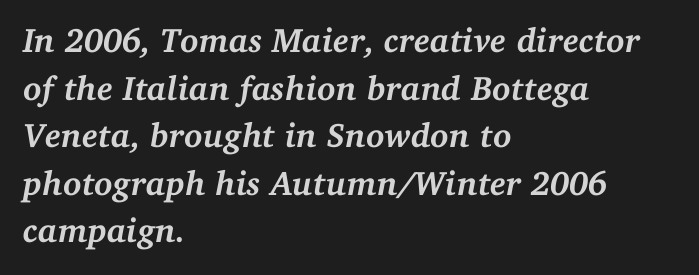
The image shows 34 px semibold serif type, italic (leaning right); set left-aligned, normal line spacing (1.4x), normal letter spacing, not underlined; medium stroke contrast and a medium x-height.
